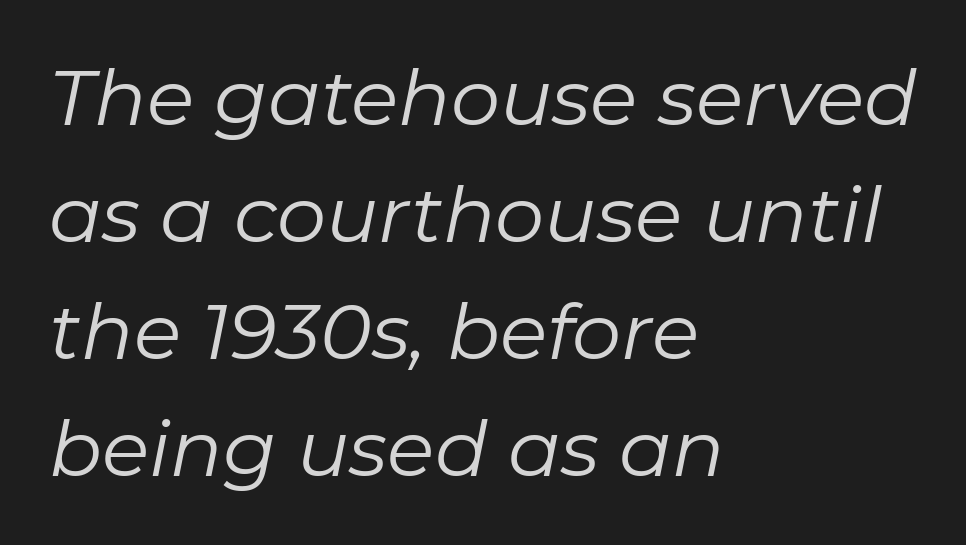
Q: Is the text bold? A: No.
Q: Is the text italic (slanted)? A: Yes, it leans right by about 11 degrees.
Q: Is the text underlined? A: No.
Q: How is the paragraph aligned? A: Left-aligned.
Q: Is the spacing between letters normal or unusually wide? A: Normal.
Q: Is the spacing between lines tight, normal or loose? A: Normal.
Q: Width (condensed, normal, or wide)? A: Normal.
Q: Stroke contrast? A: Low.
Q: x-height? A: Medium.
Q: Monospaced? A: No.
